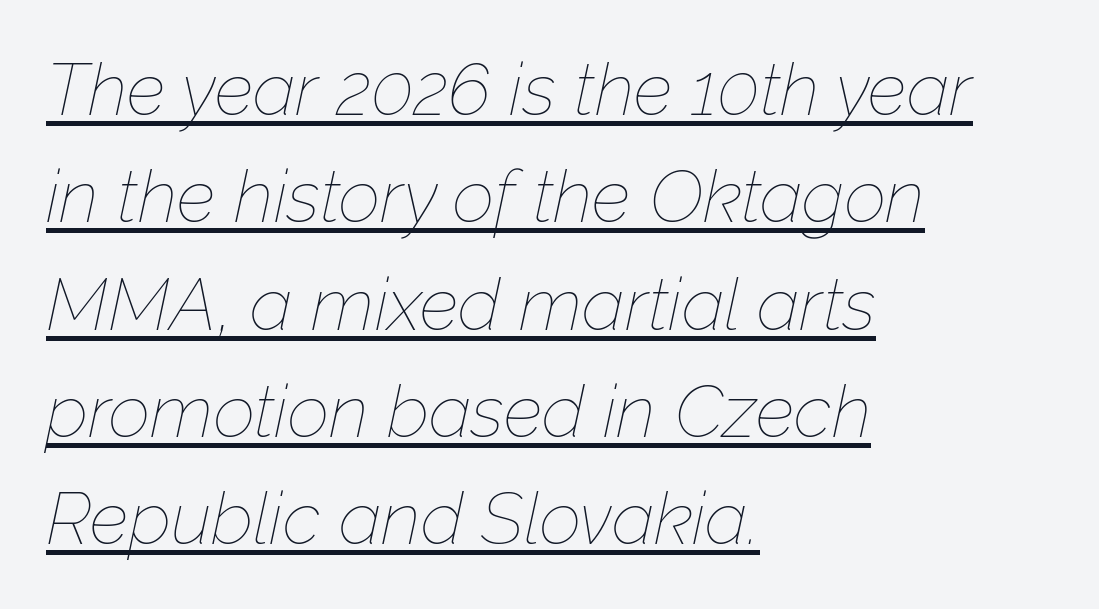
The image shows 73 px thin type, italic (leaning right); set left-aligned, normal line spacing (1.47x), normal letter spacing, underlined; low stroke contrast and a medium x-height.
